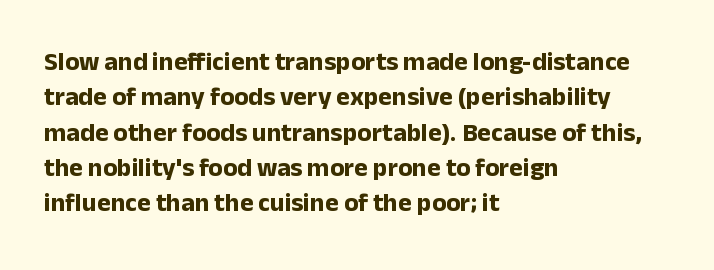
Q: Is the text bold? A: Yes.
Q: Is the text italic (slanted)? A: No, it is upright.
Q: Is the text underlined? A: No.
Q: How is the paragraph aligned? A: Left-aligned.
Q: Is the spacing between letters normal or unusually wide? A: Normal.
Q: Is the spacing between lines tight, normal or loose? A: Normal.
